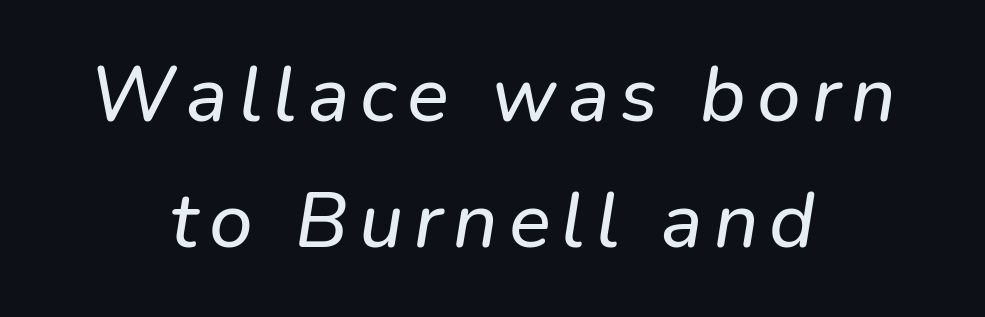
{"italic": "yes", "lean": "right", "slant_degrees": 9, "width": "normal", "stroke_contrast": "low", "x_height": "medium", "monospaced": "no", "underline": "no", "align": "center", "line_spacing": "normal", "line_spacing_ratio": 1.61, "glyph_px": 78}
